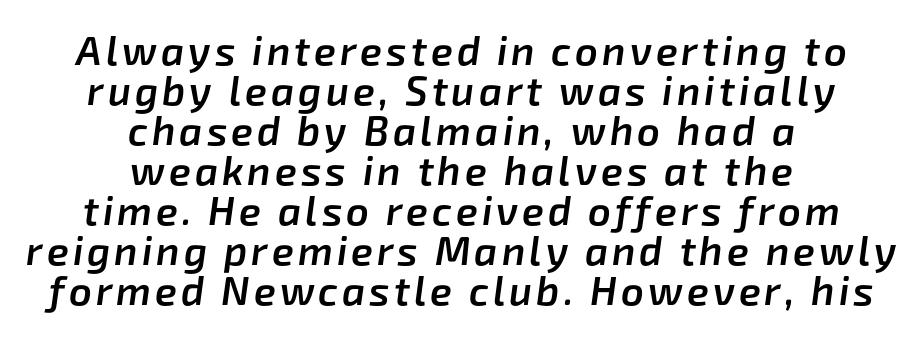
Q: Is the text bold? A: Semi-bold.
Q: Is the text italic (slanted)? A: Yes, it leans right by about 8 degrees.
Q: Is the text underlined? A: No.
Q: How is the paragraph aligned? A: Centered.
Q: Is the spacing between lines tight, normal or loose? A: Tight.
Q: Width (condensed, normal, or wide)? A: Normal.
Q: Stroke contrast? A: Low.
Q: x-height? A: Medium.
Q: Monospaced? A: No.
